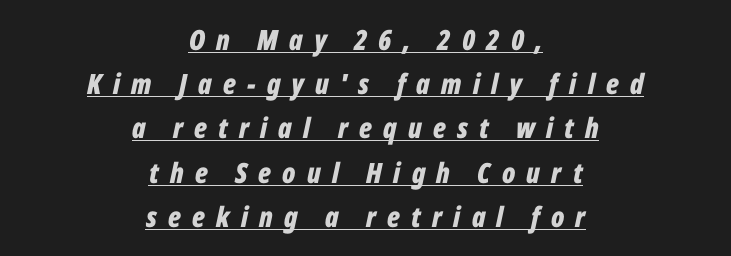
Varying glyph widths throughout — classic text-font behaviour. What weight is shown? A full bold with thick strokes. Notice how descenders clear the ascenders below comfortably — that's standard leading. The specimen reads as italic at a glance. Horizontally, the lines are justified to the midpoint only. Look at the tracking — it's clearly loosened, letters drifting apart.
